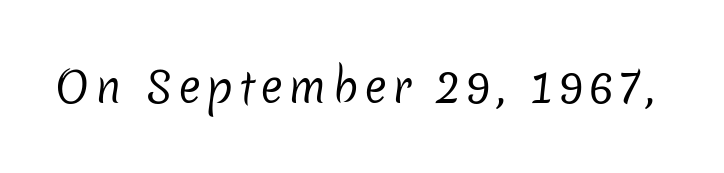
The image shows 43 px regular-weight sans-serif type; set not underlined; low stroke contrast and a medium x-height.
